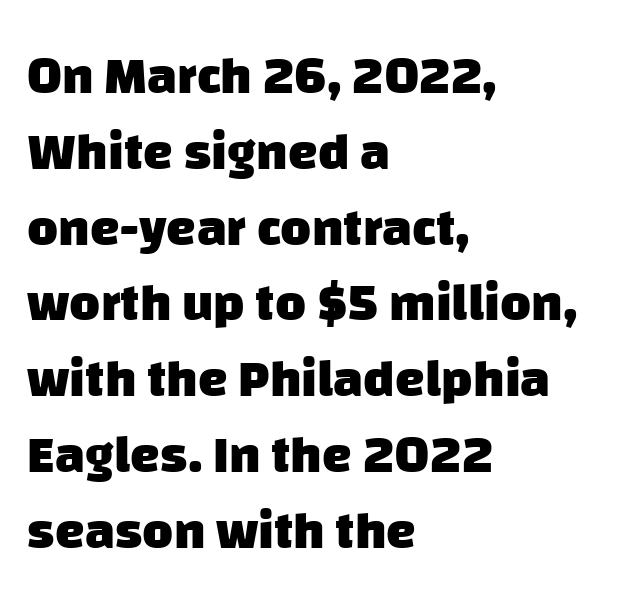
{"serif": "no", "bold": "yes", "weight": "heavy", "width": "normal", "stroke_contrast": "low", "x_height": "large", "monospaced": "no", "underline": "no", "align": "left", "line_spacing": "normal", "line_spacing_ratio": 1.43, "letter_spacing": "normal", "letter_spacing_em": 0.0, "glyph_px": 53}
